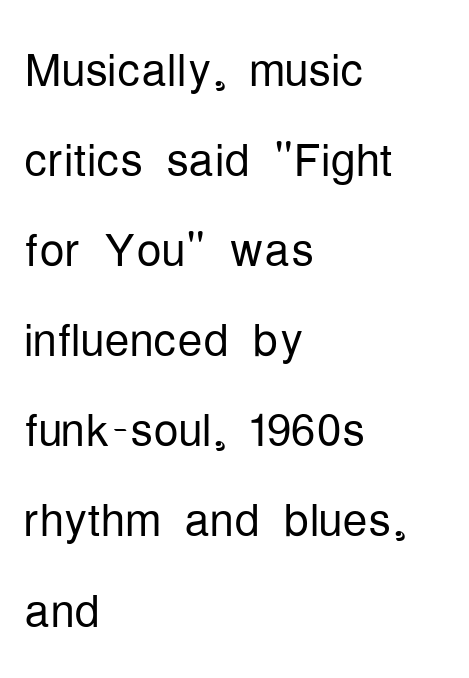
Q: Is the text bold? A: No.
Q: Is the text italic (slanted)? A: No, it is upright.
Q: Is the typeface a serif or a sans-serif typeface? A: Sans-serif.
Q: Is the text underlined? A: No.
Q: How is the paragraph aligned? A: Left-aligned.
Q: Is the spacing between letters normal or unusually wide? A: Normal.
Q: Is the spacing between lines tight, normal or loose? A: Normal.
Q: Width (condensed, normal, or wide)? A: Condensed.
Q: Stroke contrast? A: Low.
Q: x-height? A: Medium.
Q: Monospaced? A: No.
